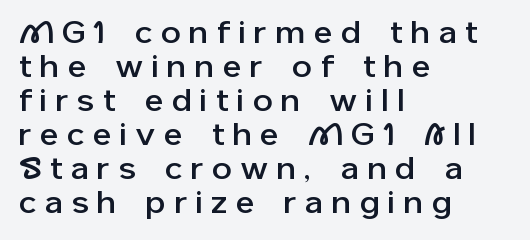
The image shows 31 px sans-serif type, upright; set left-aligned, tight line spacing (1.1x), unusually wide letter spacing (+0.3 em), not underlined; low stroke contrast and a medium x-height.
